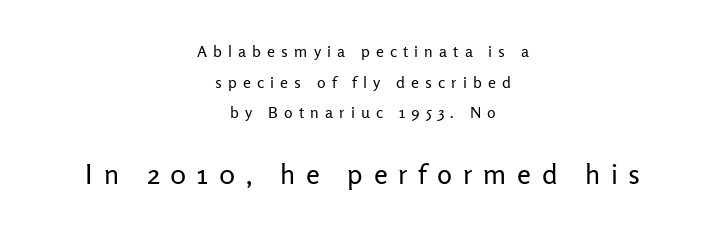
Q: Is the text bold? A: No.
Q: Is the text italic (slanted)? A: No, it is upright.
Q: Is the typeface a serif or a sans-serif typeface? A: Sans-serif.
Q: Is the text underlined? A: No.
Q: How is the paragraph aligned? A: Centered.
Q: Is the spacing between letters normal or unusually wide? A: Unusually wide.
Q: Is the spacing between lines tight, normal or loose? A: Loose.
Q: Which block of text is set in a larger size, the first (top) or the second (bottom)? A: The second (bottom) one.
Q: Width (condensed, normal, or wide)? A: Normal.
Q: Stroke contrast? A: Low.
Q: x-height? A: Medium.
Q: Monospaced? A: No.
